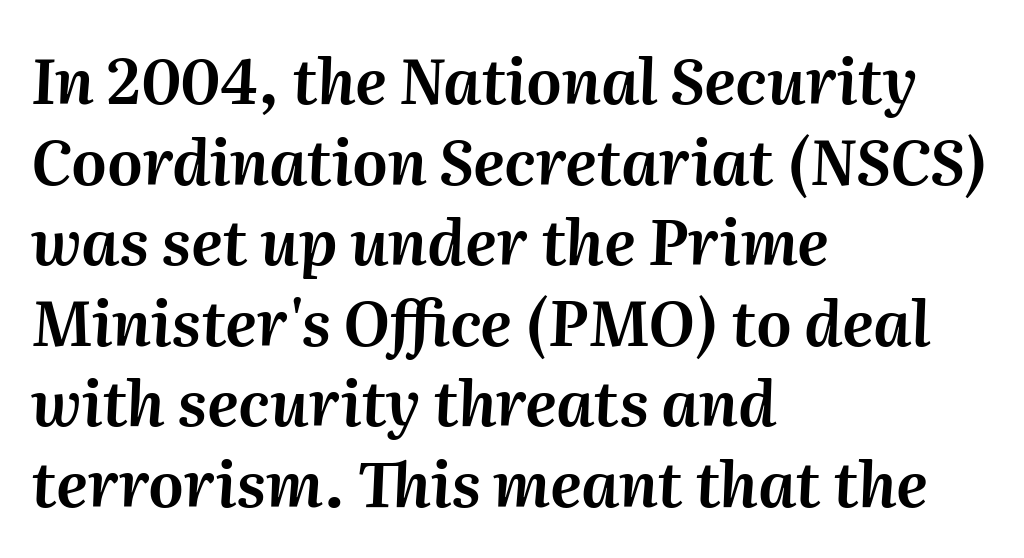
{"italic": "yes", "lean": "right", "slant_degrees": 2, "width": "normal", "stroke_contrast": "medium", "x_height": "medium", "monospaced": "no", "underline": "no", "align": "left", "line_spacing": "normal", "line_spacing_ratio": 1.3, "letter_spacing": "normal", "letter_spacing_em": 0.0, "glyph_px": 62}
